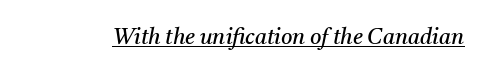
The image shows 22 px text type, italic (leaning right); set normal letter spacing, underlined.
